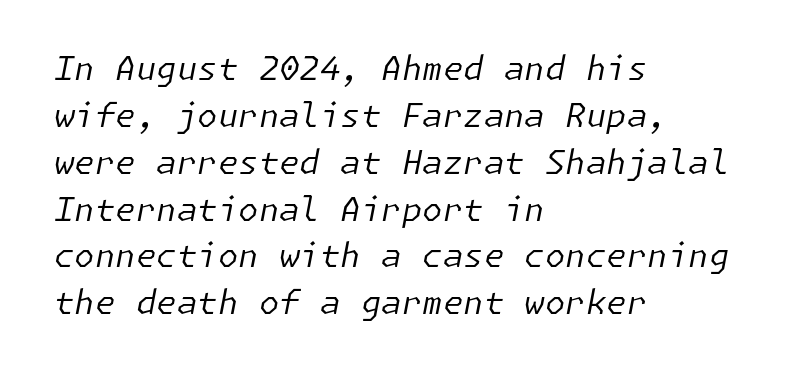
Q: Is the text bold? A: No.
Q: Is the text italic (slanted)? A: Yes, it leans right by about 11 degrees.
Q: Is the text underlined? A: No.
Q: How is the paragraph aligned? A: Left-aligned.
Q: Is the spacing between letters normal or unusually wide? A: Normal.
Q: Is the spacing between lines tight, normal or loose? A: Normal.
Q: Width (condensed, normal, or wide)? A: Normal.
Q: Stroke contrast? A: Low.
Q: x-height? A: Medium.
